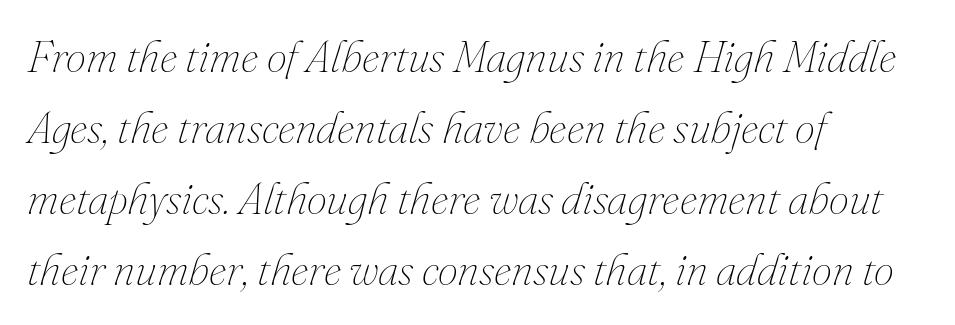
The image shows 45 px thin type, italic (leaning right); set left-aligned, normal line spacing (1.58x), normal letter spacing, not underlined; medium stroke contrast and a small x-height.
